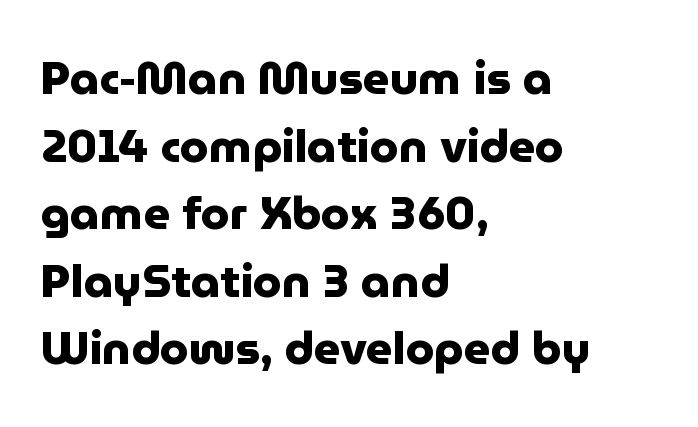
Q: Is the text bold? A: Yes.
Q: Is the text italic (slanted)? A: No, it is upright.
Q: Is the typeface a serif or a sans-serif typeface? A: Sans-serif.
Q: Is the text underlined? A: No.
Q: How is the paragraph aligned? A: Left-aligned.
Q: Is the spacing between letters normal or unusually wide? A: Normal.
Q: Is the spacing between lines tight, normal or loose? A: Normal.
Q: Width (condensed, normal, or wide)? A: Normal.
Q: Stroke contrast? A: Low.
Q: x-height? A: Medium.
Q: Monospaced? A: No.
